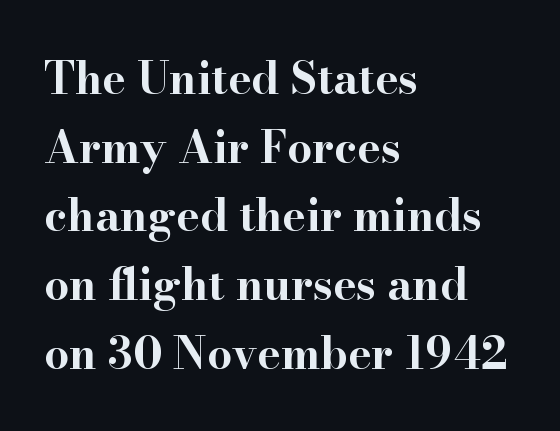
{"serif": "yes", "italic": "no", "bold": "yes", "weight": "bold", "width": "wide", "stroke_contrast": "high", "x_height": "small", "monospaced": "no", "underline": "no", "align": "left", "line_spacing": "normal", "line_spacing_ratio": 1.56, "letter_spacing": "normal", "letter_spacing_em": 0.0, "glyph_px": 44}
